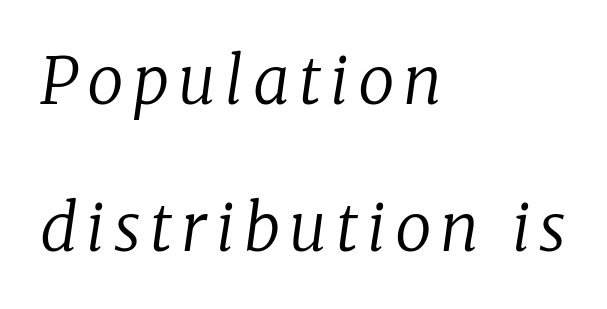
{"serif": "yes", "italic": "yes", "lean": "right", "slant_degrees": 8, "bold": "no", "weight": "regular", "width": "normal", "stroke_contrast": "low", "x_height": "medium", "monospaced": "no", "underline": "no", "align": "left", "line_spacing": "loose", "line_spacing_ratio": 2.26, "glyph_px": 65}
